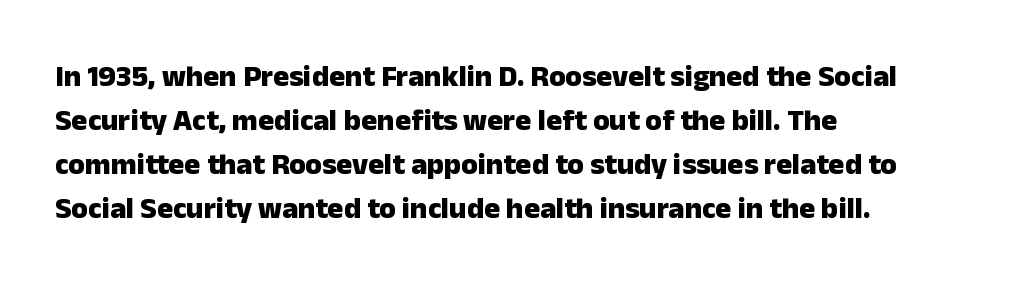
You could call the tracking neutral — neither tight nor loose. Every letter is thick-stroked: bold, no question. A typesetter would label this face a sans. What's the leading like? Ordinary, nothing unusual. This sample has the flowing, uneven cadence of proportional lettering.
